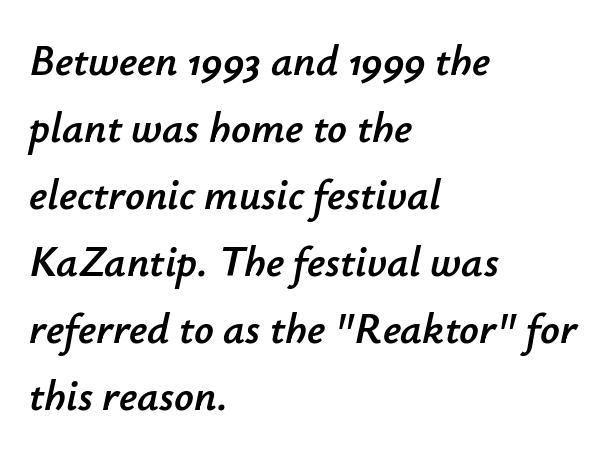
Caption: standard tracking, unaltered. Beneath every word, the page is bare. Is this a fixed-width face? No — the glyphs have proportional, varying widths. Leading: standard. The text block is weighted toward the left margin, trailing off unevenly rightward.
